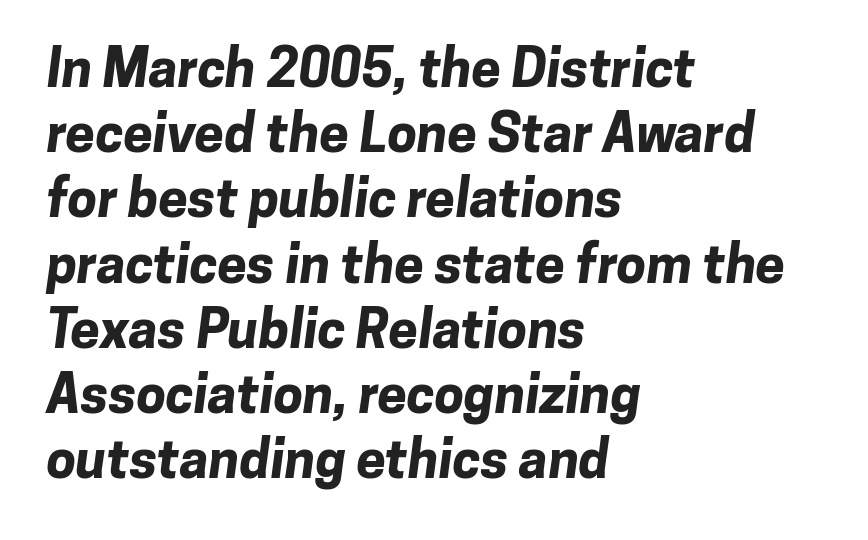
The image shows 53 px bold sans-serif type; set left-aligned, line spacing 1.23x, normal letter spacing, not underlined; low stroke contrast and a medium x-height.
